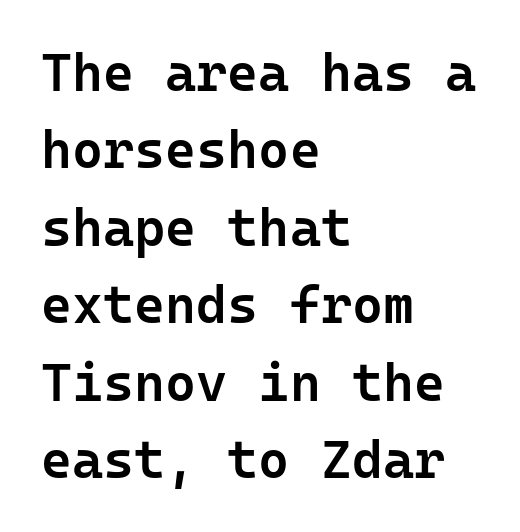
Q: Is the text bold? A: Semi-bold.
Q: Is the text italic (slanted)? A: No, it is upright.
Q: Is the typeface a serif or a sans-serif typeface? A: Sans-serif.
Q: Is the text underlined? A: No.
Q: How is the paragraph aligned? A: Left-aligned.
Q: Is the spacing between letters normal or unusually wide? A: Normal.
Q: Is the spacing between lines tight, normal or loose? A: Normal.
Q: Width (condensed, normal, or wide)? A: Normal.
Q: Stroke contrast? A: Low.
Q: x-height? A: Medium.
Q: Monospaced? A: Yes.
